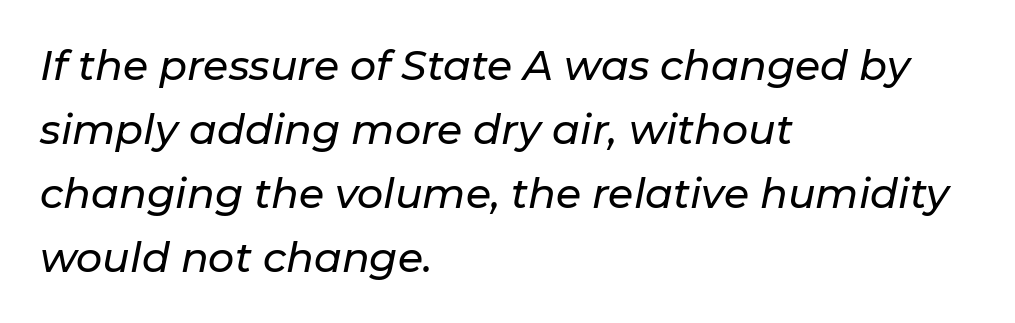
The image shows 41 px text type, italic (leaning right); set left-aligned, normal line spacing (1.56x), normal letter spacing, not underlined; low stroke contrast and a medium x-height.
